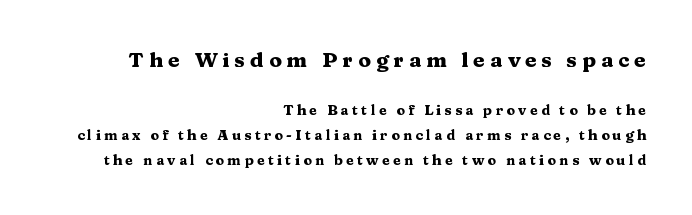
Q: Is the text bold? A: Yes.
Q: Is the text italic (slanted)? A: No, it is upright.
Q: Is the text underlined? A: No.
Q: How is the paragraph aligned? A: Right-aligned.
Q: Is the spacing between letters normal or unusually wide? A: Unusually wide.
Q: Which block of text is set in a larger size, the first (top) or the second (bottom)? A: The first (top) one.
